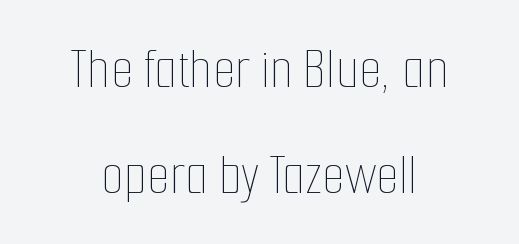
{"italic": "no", "bold": "no", "weight": "thin", "width": "condensed", "stroke_contrast": "low", "x_height": "medium", "monospaced": "no", "underline": "no", "align": "center", "line_spacing_ratio": 1.79, "letter_spacing": "normal", "letter_spacing_em": 0.0, "glyph_px": 59}
